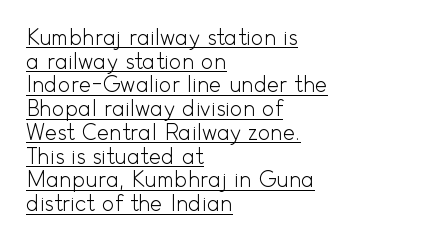
The image shows 21 px text type, upright; set left-aligned, tight line spacing (1.13x), normal letter spacing, underlined.
